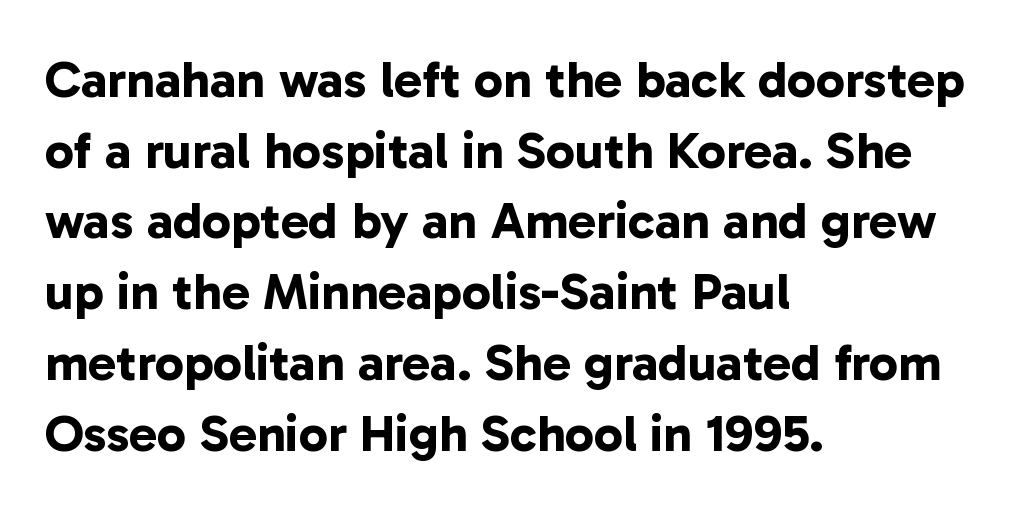
{"serif": "no", "bold": "yes", "weight": "bold", "width": "normal", "stroke_contrast": "low", "x_height": "medium", "monospaced": "no", "underline": "no", "align": "left", "line_spacing": "normal", "line_spacing_ratio": 1.36, "letter_spacing": "normal", "letter_spacing_em": 0.0, "glyph_px": 52}
